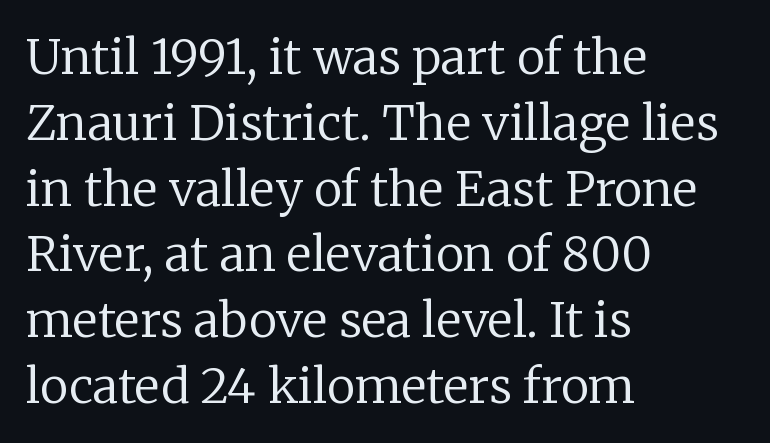
Q: Is the text bold? A: No.
Q: Is the text italic (slanted)? A: No, it is upright.
Q: Is the typeface a serif or a sans-serif typeface? A: Serif.
Q: Is the text underlined? A: No.
Q: How is the paragraph aligned? A: Left-aligned.
Q: Is the spacing between letters normal or unusually wide? A: Normal.
Q: Is the spacing between lines tight, normal or loose? A: Normal.
Q: Width (condensed, normal, or wide)? A: Normal.
Q: Stroke contrast? A: Low.
Q: x-height? A: Medium.
Q: Monospaced? A: No.
